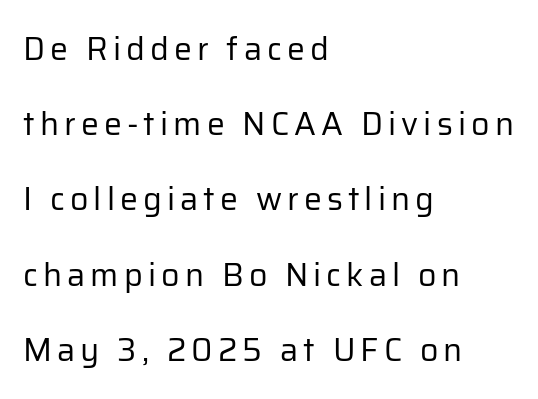
Q: Is the text bold? A: No.
Q: Is the text italic (slanted)? A: No, it is upright.
Q: Is the typeface a serif or a sans-serif typeface? A: Sans-serif.
Q: Is the text underlined? A: No.
Q: How is the paragraph aligned? A: Left-aligned.
Q: Is the spacing between lines tight, normal or loose? A: Loose.
Q: Width (condensed, normal, or wide)? A: Normal.
Q: Stroke contrast? A: Low.
Q: x-height? A: Medium.
Q: Monospaced? A: No.
